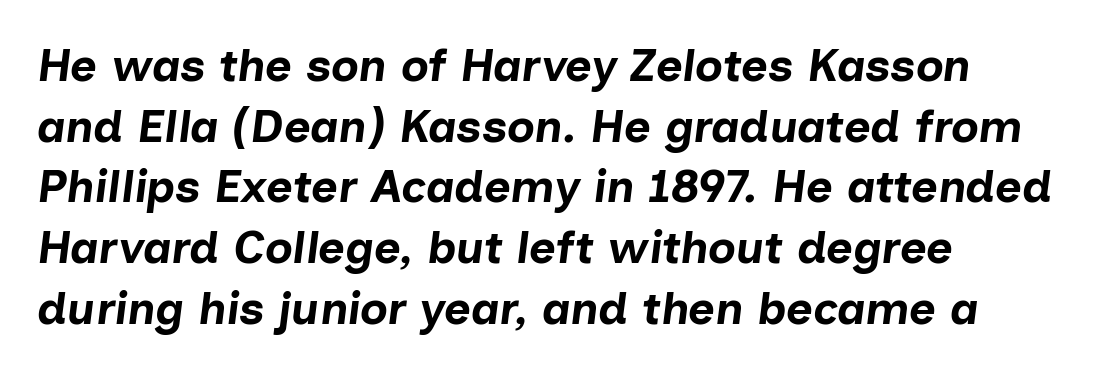
Each word holds together tightly as a unit, with standard inter-letter gaps. The strip under each line holds only bare page. These lines were composed using italics. You'd pick this weight for a headline — it's a proper bold.
